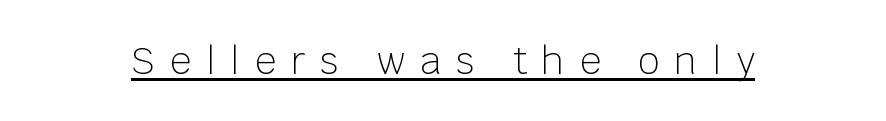
The image shows 37 px light sans-serif type, upright; set unusually wide letter spacing (+0.4 em), underlined; low stroke contrast and a large x-height.
